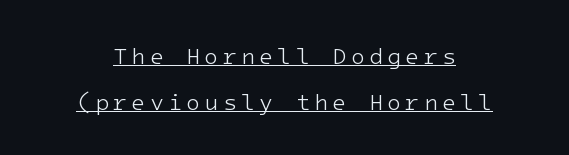
Italic: no, the glyphs are upright roman. What decoration does the sample have? An underline. The weight tops out at a normal text grade. Each new line begins a long way beneath the previous one. Neither beginnings nor endings align; midpoints do.
